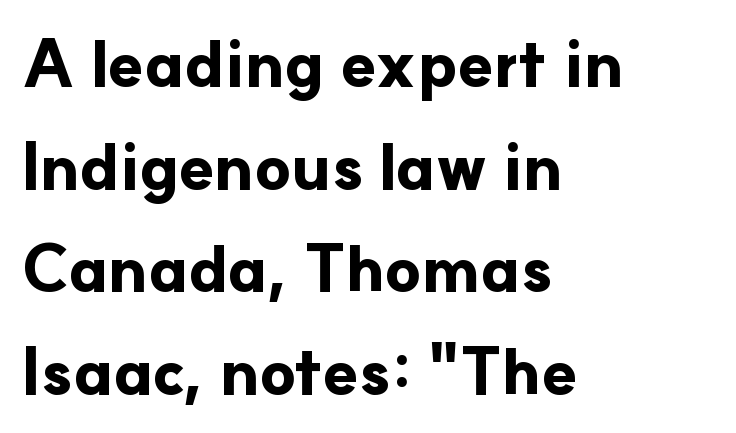
Q: Is the text bold? A: Yes.
Q: Is the text italic (slanted)? A: No, it is upright.
Q: Is the typeface a serif or a sans-serif typeface? A: Sans-serif.
Q: Is the text underlined? A: No.
Q: How is the paragraph aligned? A: Left-aligned.
Q: Is the spacing between letters normal or unusually wide? A: Normal.
Q: Is the spacing between lines tight, normal or loose? A: Normal.
Q: Width (condensed, normal, or wide)? A: Normal.
Q: Stroke contrast? A: Low.
Q: x-height? A: Small.
Q: Monospaced? A: No.
